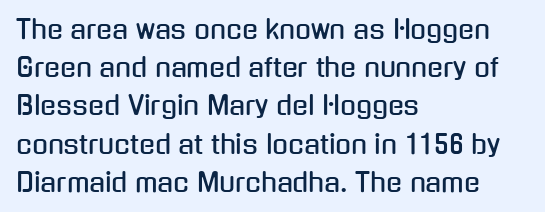
The image shows 26 px text type, upright; set left-aligned, normal line spacing (1.47x), normal letter spacing, not underlined.
